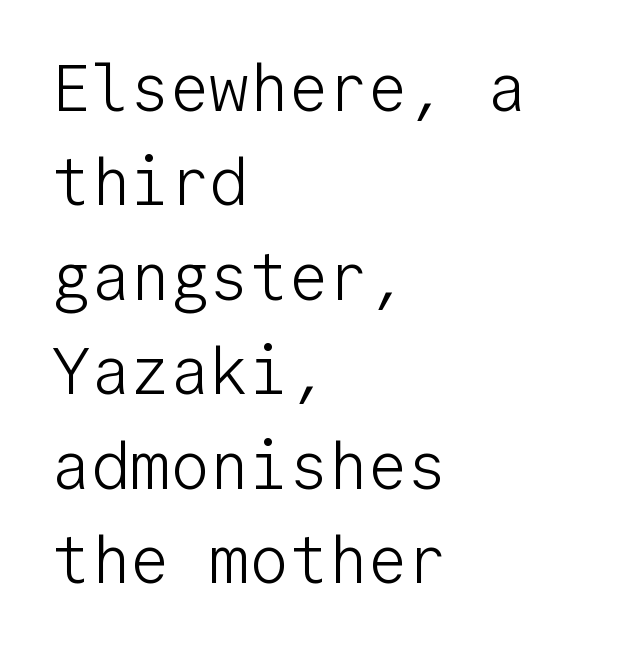
Q: Is the text bold? A: No.
Q: Is the text italic (slanted)? A: No, it is upright.
Q: Is the typeface a serif or a sans-serif typeface? A: Sans-serif.
Q: Is the text underlined? A: No.
Q: How is the paragraph aligned? A: Left-aligned.
Q: Is the spacing between letters normal or unusually wide? A: Normal.
Q: Is the spacing between lines tight, normal or loose? A: Normal.
Q: Width (condensed, normal, or wide)? A: Normal.
Q: Stroke contrast? A: Low.
Q: x-height? A: Medium.
Q: Monospaced? A: Yes.
